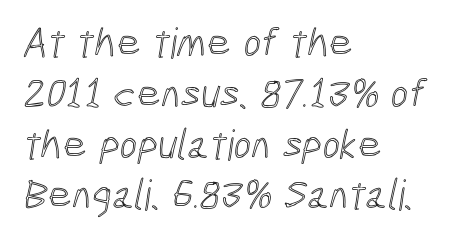
Q: Is the text underlined? A: No.
Q: How is the paragraph aligned? A: Left-aligned.
Q: Is the spacing between letters normal or unusually wide? A: Normal.
Q: Width (condensed, normal, or wide)? A: Condensed.
Q: x-height? A: Medium.
Q: Monospaced? A: No.
